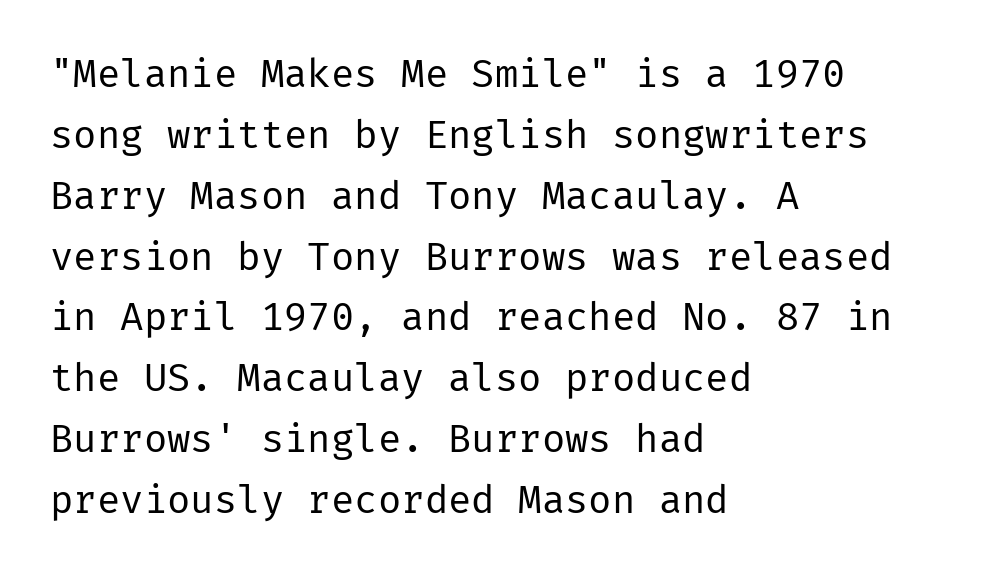
Vertically, the passage feels balanced, rows spaced as you'd expect. Characters follow at the spacing the type designer built in. The typeface has the unassuming heft of standard copy or less. The setting favours the left margin, as ordinary paragraphs usually do. No feet cap the strokes, marking this as sans-serif type. This rendering features lettering with no underline.
